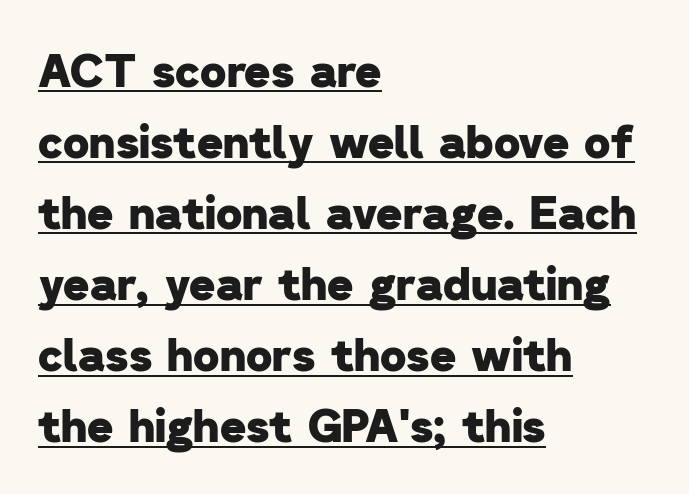
Nope, no serifs anywhere on these letters. Compared with an ordinary text face, these strokes are far heavier — a full bold. Honestly, the row spacing looks completely unremarkable. The lines in this sample share a left origin and differ only in where they stop. Think of a printed novel: that variable character pitch is what you see here. The rendering uses the underline text-decoration.
